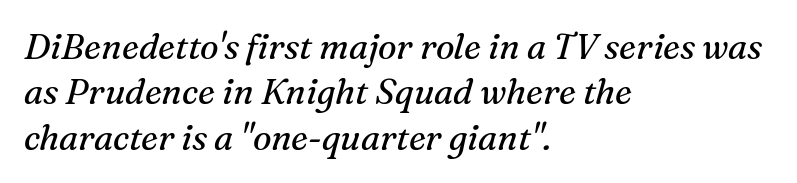
Q: Is the text bold? A: No.
Q: Is the text italic (slanted)? A: Yes, it leans right by about 16 degrees.
Q: Is the typeface a serif or a sans-serif typeface? A: Serif.
Q: Is the text underlined? A: No.
Q: How is the paragraph aligned? A: Left-aligned.
Q: Is the spacing between letters normal or unusually wide? A: Normal.
Q: Is the spacing between lines tight, normal or loose? A: Normal.
Q: Width (condensed, normal, or wide)? A: Normal.
Q: Stroke contrast? A: Medium.
Q: x-height? A: Medium.
Q: Monospaced? A: No.
